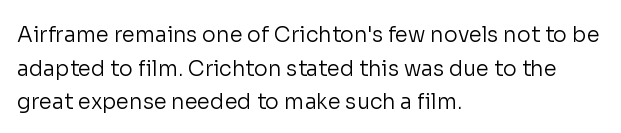
Q: Is the text bold? A: No.
Q: Is the text italic (slanted)? A: No, it is upright.
Q: Is the text underlined? A: No.
Q: How is the paragraph aligned? A: Left-aligned.
Q: Is the spacing between letters normal or unusually wide? A: Normal.
Q: Is the spacing between lines tight, normal or loose? A: Normal.
